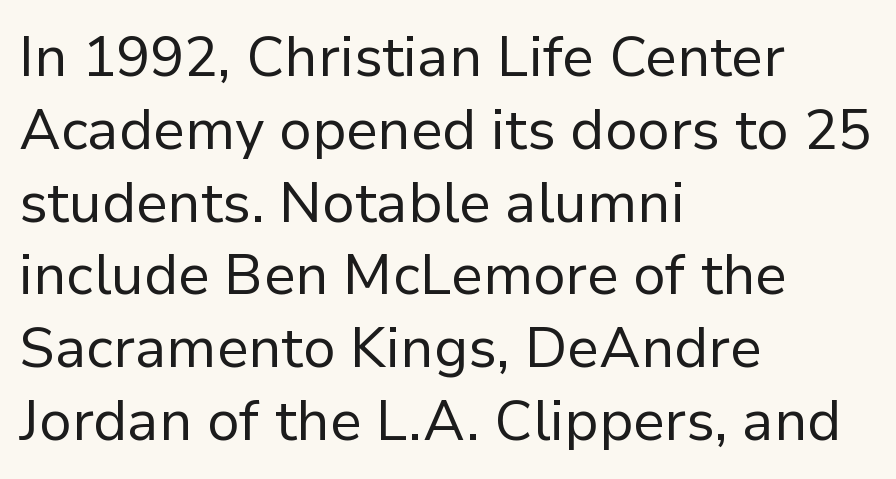
The image shows 56 px regular-weight sans-serif type, upright; set left-aligned, normal line spacing (1.3x), normal letter spacing, not underlined; low stroke contrast and a medium x-height.
